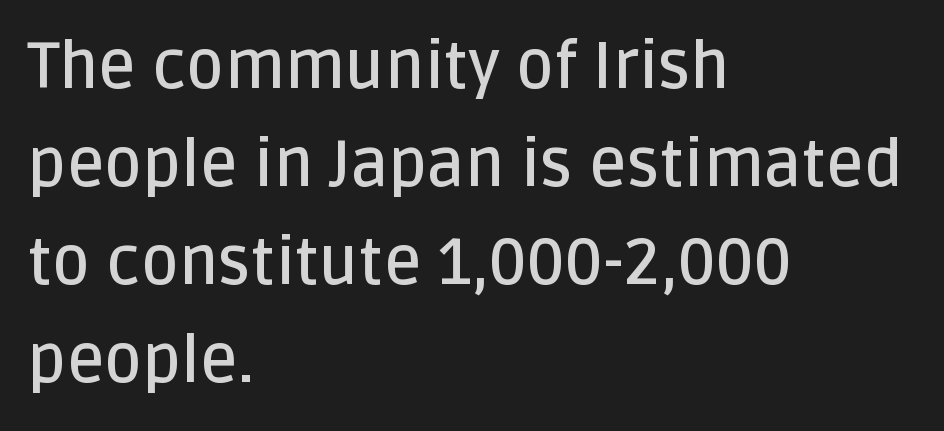
Do the characters align in a grid? No, the font is proportional. There is no visible air inserted between adjacent glyphs. If you drew a line through each stem, it would be perfectly vertical. Quick note: underline off. On the weight axis this lands at semibold, roughly 600.
